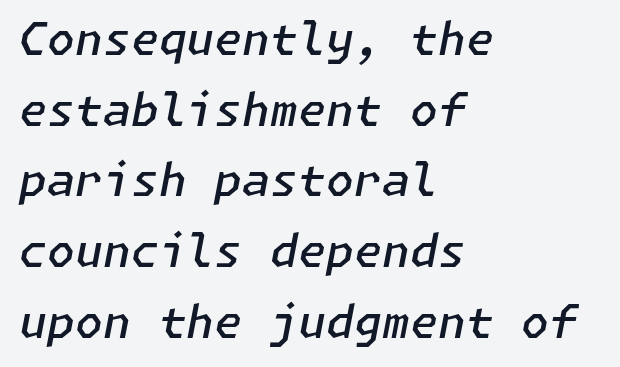
Q: Is the text bold? A: Semi-bold.
Q: Is the text italic (slanted)? A: Yes, it leans right by about 11 degrees.
Q: Is the text underlined? A: No.
Q: How is the paragraph aligned? A: Left-aligned.
Q: Is the spacing between letters normal or unusually wide? A: Normal.
Q: Is the spacing between lines tight, normal or loose? A: Normal.
Q: Width (condensed, normal, or wide)? A: Normal.
Q: Stroke contrast? A: Low.
Q: x-height? A: Medium.
